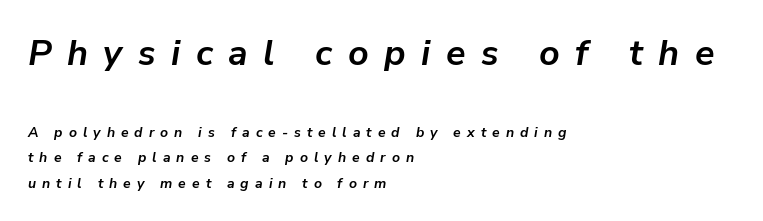
{"italic": "yes", "lean": "right", "slant_degrees": 9, "bold": "yes", "weight": "semibold", "width": "normal", "stroke_contrast": "low", "x_height": "medium", "monospaced": "no", "underline": "no", "align": "left", "line_spacing_ratio": 1.81, "letter_spacing": "wide", "letter_spacing_em": 0.43, "larger_block": "first", "size_ratio": 2.57, "glyph_px": 36}
